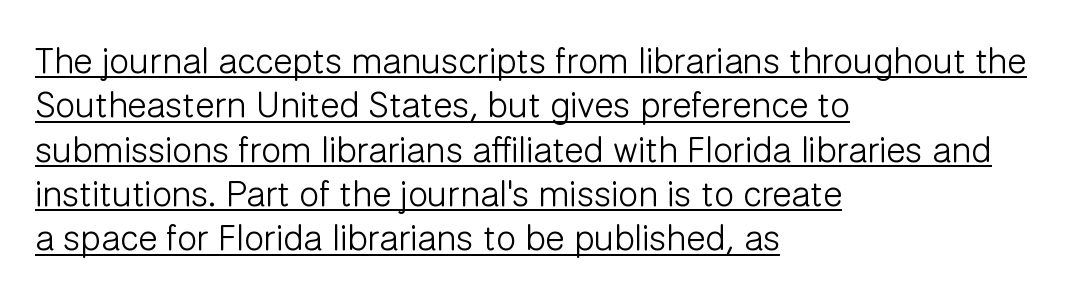
Underline: present. Proportional: the letters do not fall into vertical columns. Look at the tracking — it's just the regular setting, nothing added. Every stem runs plumb, perpendicular to the baseline. Heaviness? Minimal to ordinary, like unemphasized prose. Stroke terminals: plain, sans-serif.
